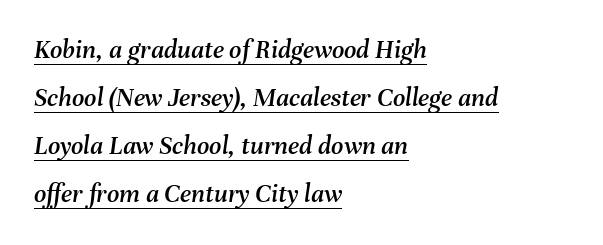
Visually the block forms a straight wall on the left and a jagged coastline on the right. Compared with ordinary roman type, these characters are visibly tilted. A continuous stroke trails under the words, as in a hyperlink. You could call the tracking neutral — neither tight nor loose.
